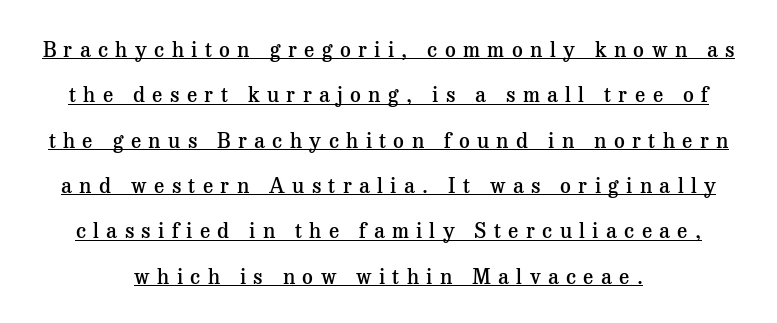
The image shows 21 px text type, upright; set centered, loose line spacing (2.16x), unusually wide letter spacing (+0.35 em), underlined.
